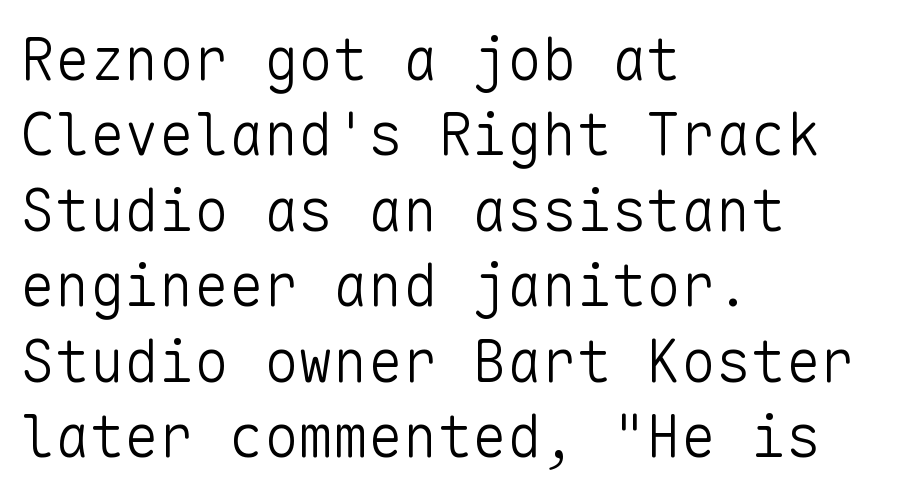
Q: Is the text bold? A: No.
Q: Is the text italic (slanted)? A: No, it is upright.
Q: Is the typeface a serif or a sans-serif typeface? A: Sans-serif.
Q: Is the text underlined? A: No.
Q: How is the paragraph aligned? A: Left-aligned.
Q: Is the spacing between letters normal or unusually wide? A: Normal.
Q: Is the spacing between lines tight, normal or loose? A: Normal.
Q: Width (condensed, normal, or wide)? A: Normal.
Q: Stroke contrast? A: Low.
Q: x-height? A: Medium.
Q: Monospaced? A: Yes.
